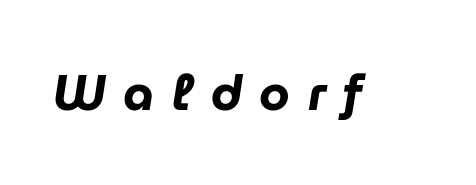
Italic: yes, the glyphs are oblique. The characters look thick and weighty, a clear bold. Spacing verdict: proportional, widths tailored to each character. Letters rest on an invisible, unmarked baseline. Substantial extra tracking has been applied to these lines.
